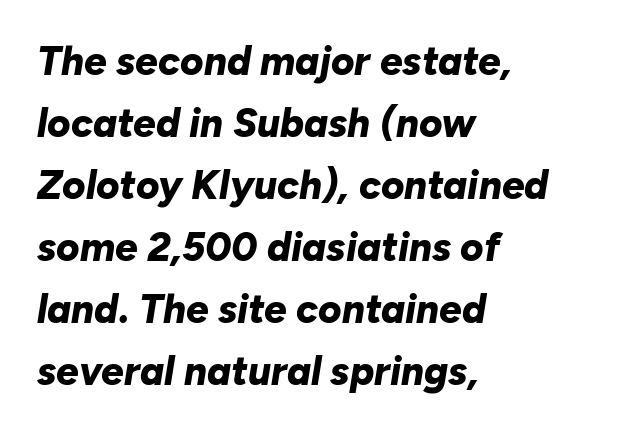
Q: Is the text bold? A: Yes.
Q: Is the text italic (slanted)? A: Yes, it leans right by about 10 degrees.
Q: Is the text underlined? A: No.
Q: How is the paragraph aligned? A: Left-aligned.
Q: Is the spacing between letters normal or unusually wide? A: Normal.
Q: Is the spacing between lines tight, normal or loose? A: Normal.
Q: Width (condensed, normal, or wide)? A: Normal.
Q: Stroke contrast? A: Low.
Q: x-height? A: Medium.
Q: Monospaced? A: No.
